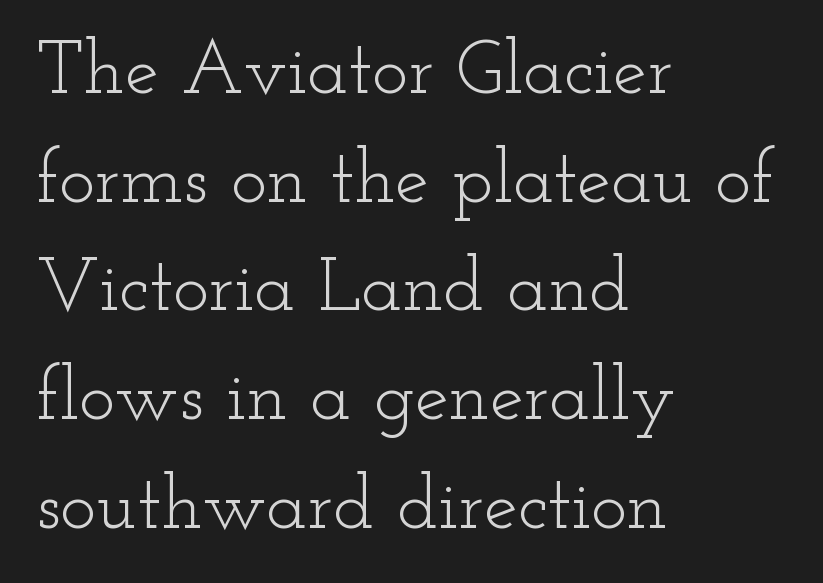
The image shows 76 px light, wide serif type, upright; set left-aligned, normal line spacing (1.43x), normal letter spacing, not underlined; low stroke contrast and a small x-height.
